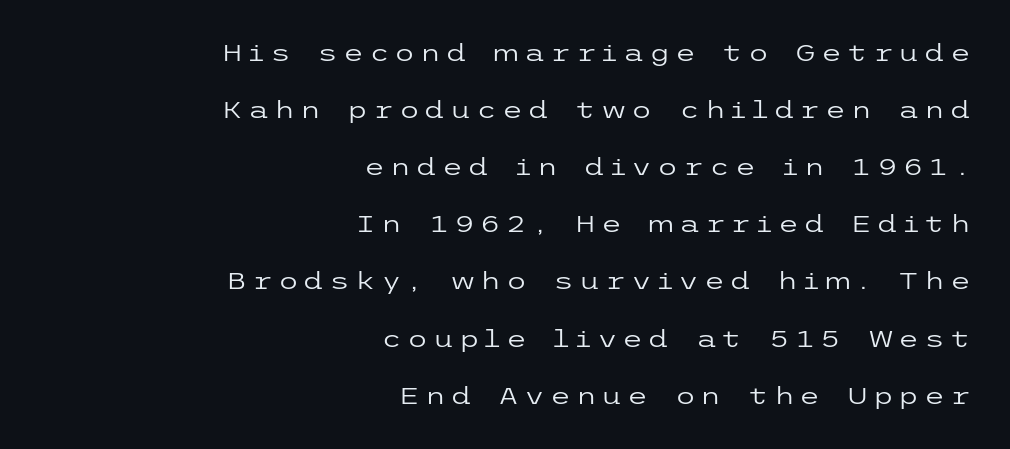
{"italic": "no", "bold": "no", "underline": "no", "align": "right", "line_spacing": "loose", "line_spacing_ratio": 2.38, "letter_spacing": "wide", "letter_spacing_em": 0.2, "glyph_px": 24}
